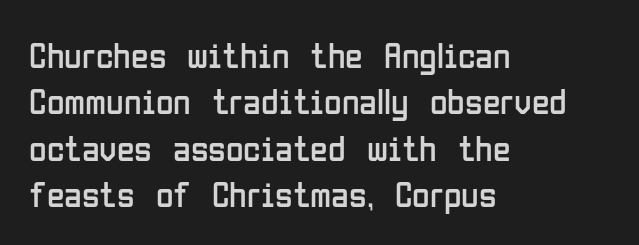
{"serif": "no", "italic": "no", "bold": "no", "weight": "regular", "width": "condensed", "stroke_contrast": "low", "x_height": "medium", "monospaced": "no", "underline": "no", "align": "left", "line_spacing": "normal", "line_spacing_ratio": 1.29, "letter_spacing": "normal", "letter_spacing_em": 0.0, "glyph_px": 36}
